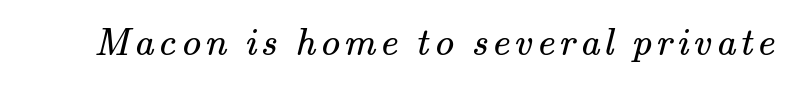
The image shows 39 px regular-weight serif type; set not underlined; medium stroke contrast and a small x-height.
